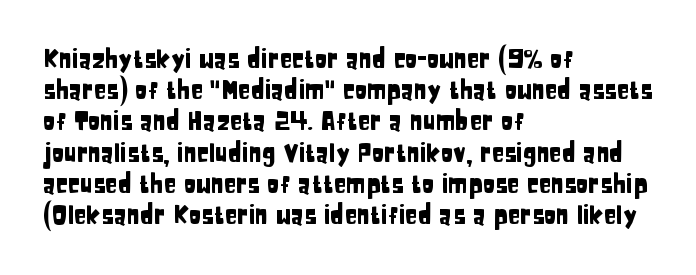
The image shows 25 px text type, upright; set left-aligned, normal line spacing (1.25x), normal letter spacing, not underlined.
